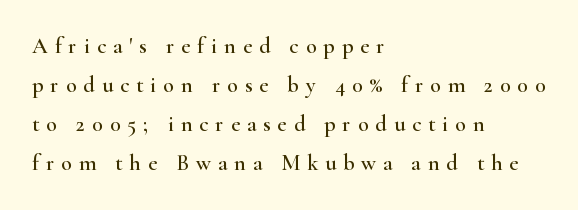
{"italic": "no", "underline": "no", "align": "left", "line_spacing_ratio": 1.78, "letter_spacing": "wide", "letter_spacing_em": 0.32, "glyph_px": 22}
